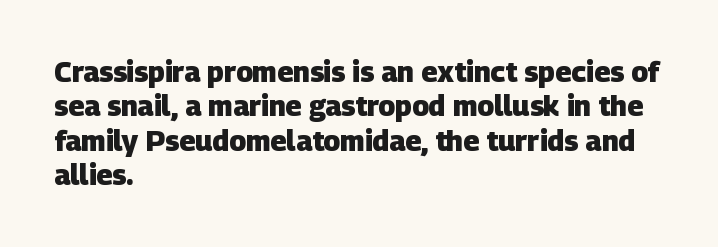
{"serif": "no", "bold": "yes", "weight": "heavy", "width": "normal", "stroke_contrast": "low", "x_height": "large", "monospaced": "no", "underline": "no", "align": "left", "line_spacing_ratio": 1.23, "letter_spacing": "normal", "letter_spacing_em": 0.0, "glyph_px": 28}
